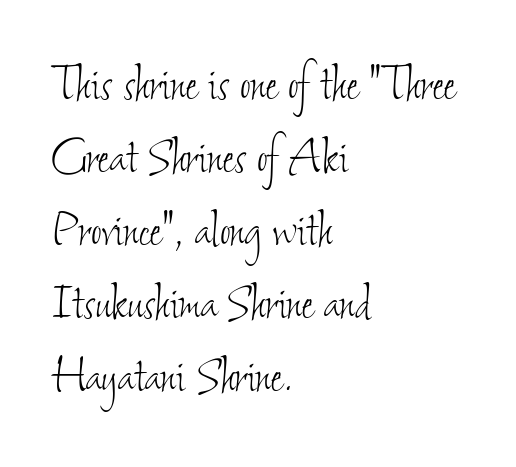
Check under the words: just untouched page. The weight would be labelled regular, book, light, or lighter still. Vertical spacing — default. This sample is left-justified, so line endings fall wherever the words run out. Characters follow at the spacing the type designer built in.
